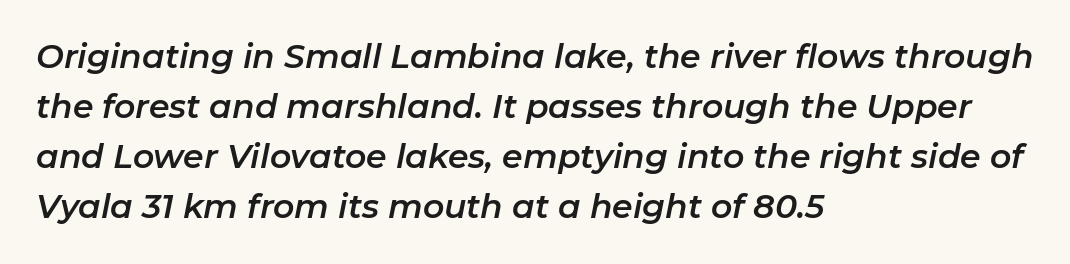
Nobody touched the tracking dial on this one. Slanted lettering throughout. One glance says typical: line gaps are just what's usual. Line beginnings align vertically; line endings do not. Is this a fixed-width face? No — the glyphs have proportional, varying widths.
